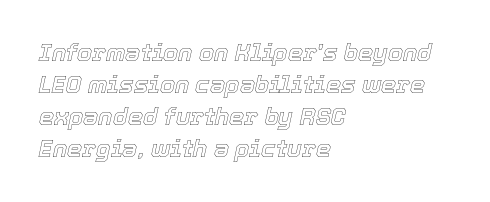
{"italic": "yes", "lean": "right", "slant_degrees": 12, "underline": "no", "align": "left", "line_spacing": "normal", "line_spacing_ratio": 1.34, "letter_spacing": "normal", "letter_spacing_em": 0.0, "glyph_px": 24}
